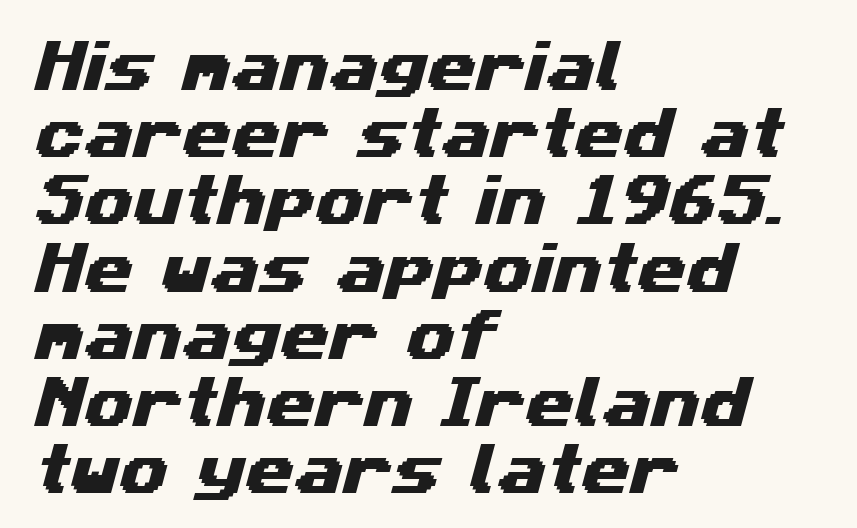
{"serif": "no", "width": "wide", "stroke_contrast": "medium", "x_height": "medium", "monospaced": "no", "underline": "no", "align": "left", "line_spacing_ratio": 1.2, "letter_spacing": "normal", "letter_spacing_em": 0.0, "glyph_px": 56}
